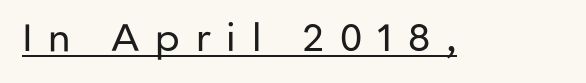
{"serif": "no", "italic": "no", "bold": "no", "weight": "regular", "width": "normal", "stroke_contrast": "low", "x_height": "medium", "monospaced": "no", "underline": "yes", "letter_spacing": "wide", "letter_spacing_em": 0.41, "glyph_px": 38}
